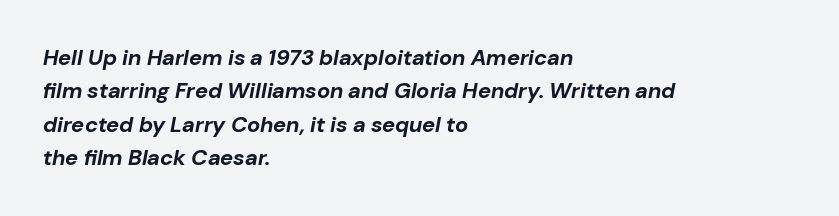
No word sits above an underline. How are the letters spaced? Ordinarily, with no added tracking. Does the lettering tilt? It does — this is italic. Every row of glyphs begins at an identical x-position on the left.
